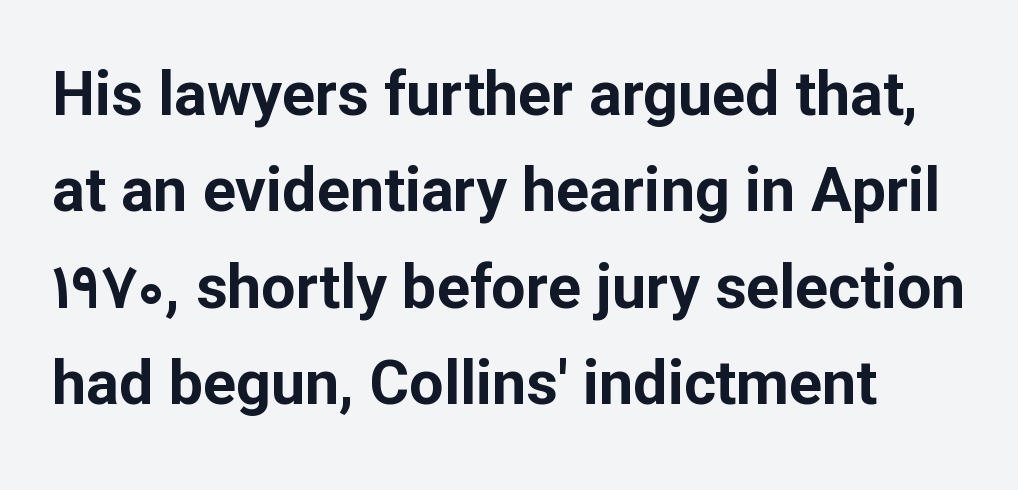
Q: Is the text bold? A: Yes.
Q: Is the text italic (slanted)? A: No, it is upright.
Q: Is the typeface a serif or a sans-serif typeface? A: Sans-serif.
Q: Is the text underlined? A: No.
Q: Is the spacing between letters normal or unusually wide? A: Normal.
Q: Is the spacing between lines tight, normal or loose? A: Normal.
Q: Width (condensed, normal, or wide)? A: Normal.
Q: Stroke contrast? A: Low.
Q: x-height? A: Medium.
Q: Monospaced? A: No.
